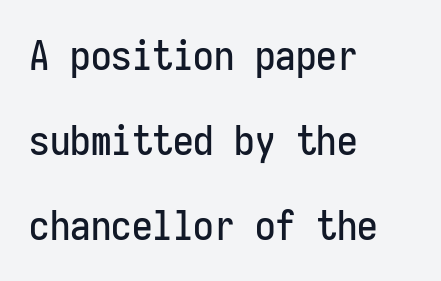
Fixed-width glyphs throughout — classic coding-font behaviour. Short and long lines alike share a common starting point at left. Any mark beneath the type? The region is blank. The letterforms sit shoulder to shoulder at normal distance. These lines are composed in type without serifs. Quick note: not italic, upright.
